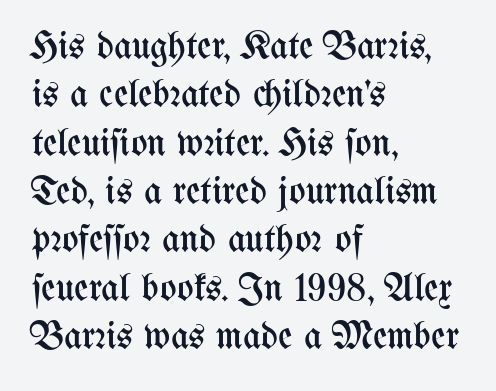
Q: Is the text bold? A: No.
Q: Is the text italic (slanted)? A: No, it is upright.
Q: Is the text underlined? A: No.
Q: How is the paragraph aligned? A: Left-aligned.
Q: Is the spacing between letters normal or unusually wide? A: Normal.
Q: Width (condensed, normal, or wide)? A: Condensed.
Q: Stroke contrast? A: Medium.
Q: x-height? A: Medium.
Q: Monospaced? A: No.
